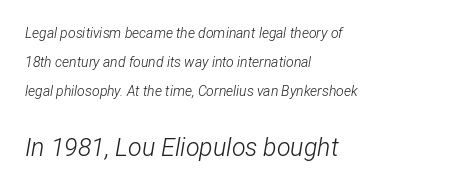
Q: Is the text bold? A: No.
Q: Is the text italic (slanted)? A: Yes, it leans right by about 12 degrees.
Q: Is the text underlined? A: No.
Q: How is the paragraph aligned? A: Left-aligned.
Q: Is the spacing between letters normal or unusually wide? A: Normal.
Q: Is the spacing between lines tight, normal or loose? A: Loose.
Q: Which block of text is set in a larger size, the first (top) or the second (bottom)? A: The second (bottom) one.
